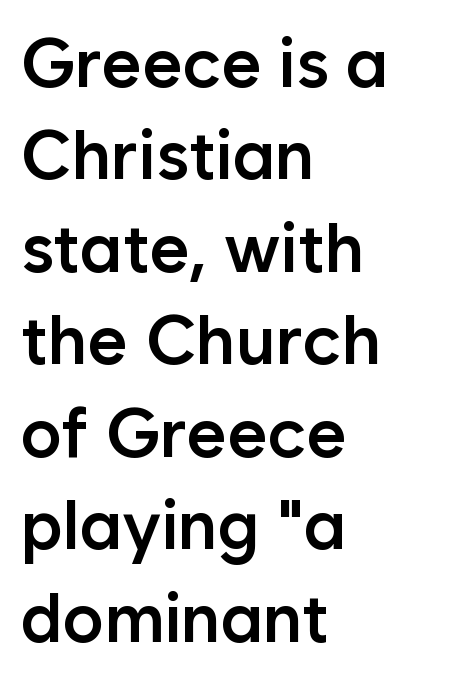
The image shows 69 px semibold sans-serif type, upright; set left-aligned, normal line spacing (1.34x), normal letter spacing, not underlined; low stroke contrast and a medium x-height.
